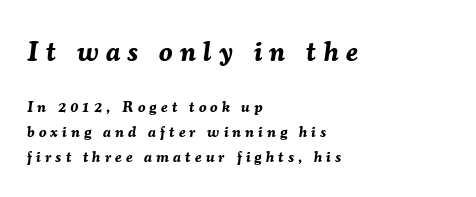
Q: Is the text bold? A: Yes.
Q: Is the text italic (slanted)? A: Yes, it leans right by about 7 degrees.
Q: Is the text underlined? A: No.
Q: How is the paragraph aligned? A: Left-aligned.
Q: Is the spacing between letters normal or unusually wide? A: Unusually wide.
Q: Is the spacing between lines tight, normal or loose? A: Normal.
Q: Which block of text is set in a larger size, the first (top) or the second (bottom)? A: The first (top) one.
